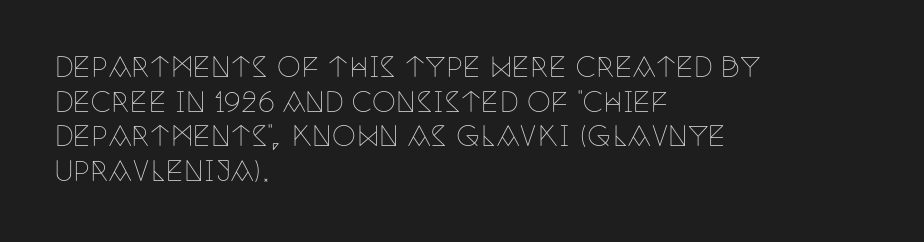
{"italic": "no", "bold": "no", "underline": "no", "align": "left", "line_spacing": "normal", "line_spacing_ratio": 1.28, "letter_spacing": "normal", "letter_spacing_em": 0.0, "glyph_px": 27}
